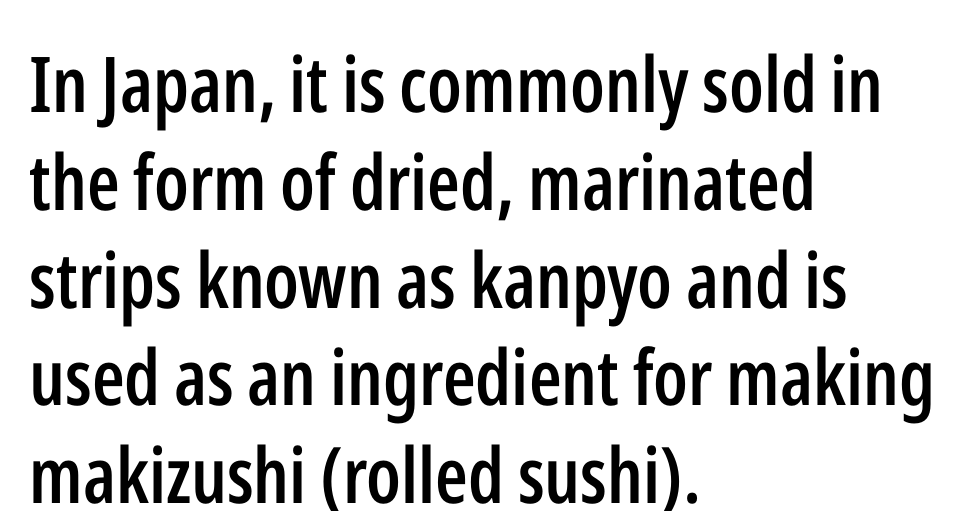
The image shows 77 px semibold, condensed sans-serif type, upright; set left-aligned, normal line spacing (1.27x), normal letter spacing, not underlined; low stroke contrast and a medium x-height.
